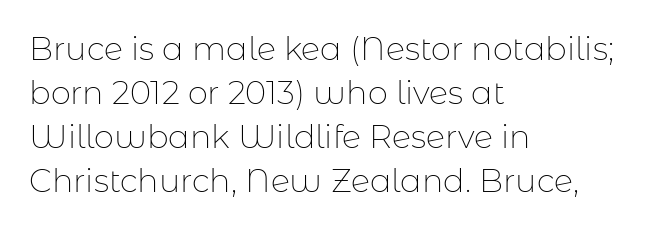
Ordinary non-slanted type is in use. Look at the bottom of the vertical strokes: they stop flat, with no serifs. Any mark beneath the type? The region is blank. The letters advance in unequal steps, a hallmark of proportional type. Each line starts at the same left margin while the right side varies.
